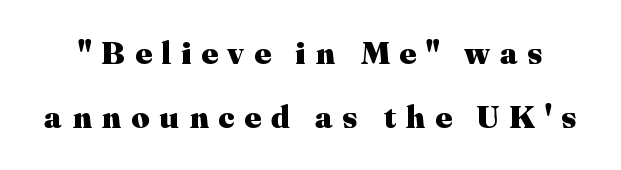
Q: Is the text bold? A: Yes.
Q: Is the text italic (slanted)? A: No, it is upright.
Q: Is the typeface a serif or a sans-serif typeface? A: Serif.
Q: Is the text underlined? A: No.
Q: Is the spacing between letters normal or unusually wide? A: Unusually wide.
Q: Is the spacing between lines tight, normal or loose? A: Loose.
Q: Width (condensed, normal, or wide)? A: Normal.
Q: Stroke contrast? A: Medium.
Q: x-height? A: Medium.
Q: Monospaced? A: No.
